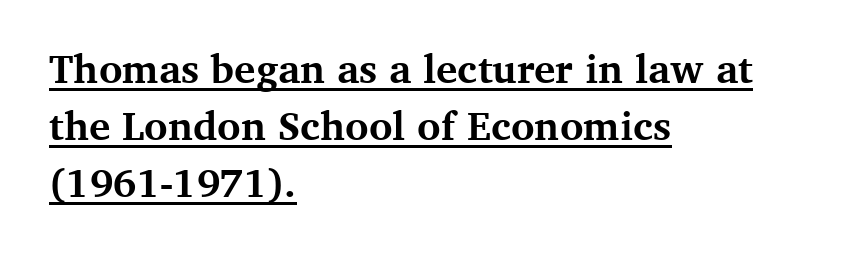
Caption: bold face, heavy strokes. The lines sit at an ordinary, default distance from one another. The lines are quadded left. Letter spacing: default.
